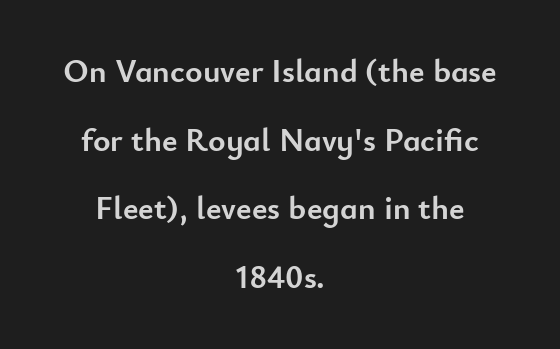
Q: Is the text bold? A: Yes.
Q: Is the text italic (slanted)? A: No, it is upright.
Q: Is the typeface a serif or a sans-serif typeface? A: Sans-serif.
Q: Is the text underlined? A: No.
Q: How is the paragraph aligned? A: Centered.
Q: Is the spacing between letters normal or unusually wide? A: Normal.
Q: Is the spacing between lines tight, normal or loose? A: Loose.
Q: Width (condensed, normal, or wide)? A: Normal.
Q: Stroke contrast? A: Low.
Q: x-height? A: Small.
Q: Monospaced? A: No.
